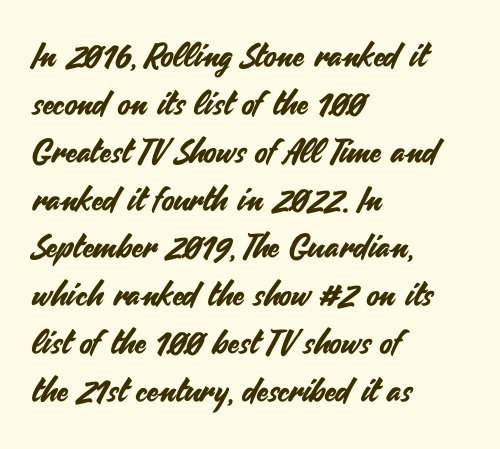
{"serif": "no", "width": "normal", "stroke_contrast": "medium", "x_height": "small", "monospaced": "no", "underline": "no", "align": "left", "line_spacing": "normal", "line_spacing_ratio": 1.45, "letter_spacing": "normal", "letter_spacing_em": 0.0, "glyph_px": 33}
